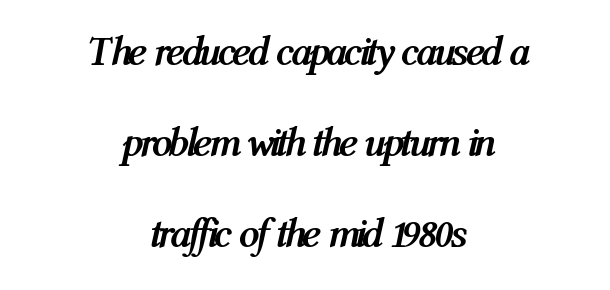
The image shows 41 px semibold, condensed type, italic (leaning right); set centered, loose line spacing (2.22x), normal letter spacing, not underlined; medium stroke contrast and a medium x-height.
